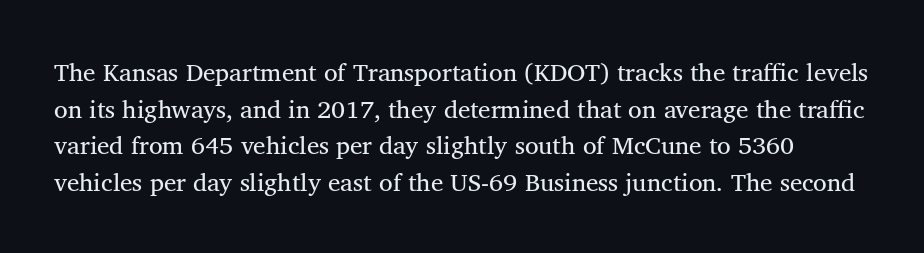
{"italic": "no", "bold": "no", "underline": "no", "line_spacing": "normal", "line_spacing_ratio": 1.47, "letter_spacing": "normal", "letter_spacing_em": 0.0, "glyph_px": 25}
